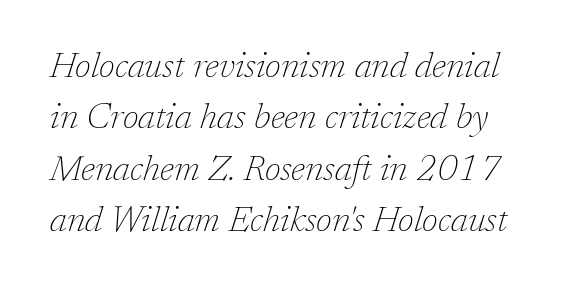
The image shows 36 px thin serif type, italic (leaning right); set normal line spacing (1.43x), normal letter spacing, not underlined; low stroke contrast and a medium x-height.
